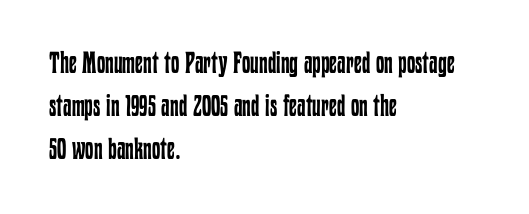
The image shows 30 px regular-weight, condensed type, upright; set left-aligned, normal line spacing (1.43x), normal letter spacing, not underlined; low stroke contrast and a medium x-height.
